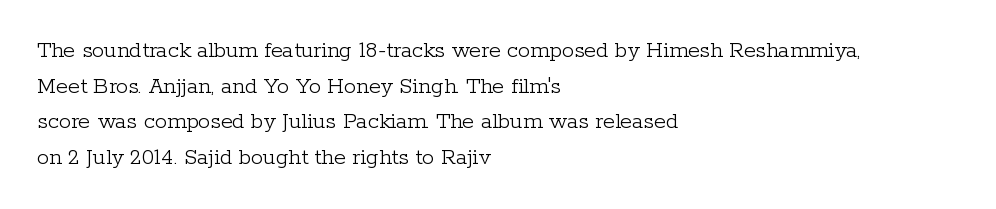
No italicization has been applied; the sample stays upright. Each line starts at the same left margin while the right side varies. Weight: regular or lighter. Compared with typical paragraphs, the rows here are spaced about the same. No extra tracking has been applied to these lines. Any mark beneath the type? The region is blank.
